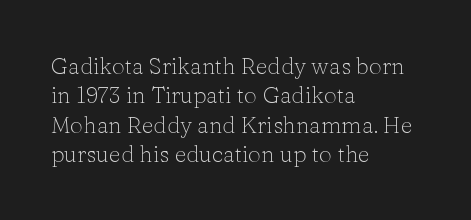
The image shows 23 px text type, upright; set left-aligned, normal line spacing (1.28x), normal letter spacing, not underlined.
